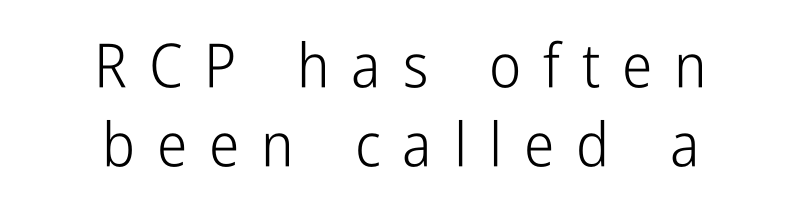
{"serif": "no", "italic": "no", "bold": "no", "weight": "light", "width": "condensed", "stroke_contrast": "low", "x_height": "medium", "monospaced": "no", "underline": "no", "align": "center", "line_spacing": "normal", "line_spacing_ratio": 1.3, "letter_spacing": "wide", "letter_spacing_em": 0.36, "glyph_px": 61}
